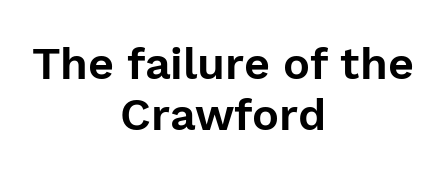
These lines were composed using upright roman letters. The characters display no serif detailing; their extremities are plain. Very little white space separates one row of letters from the next. The line texture is even and compact thanks to regular tracking. Where is the straight margin? There isn't one; the lines are centered. Lines of text with bare space underneath.
